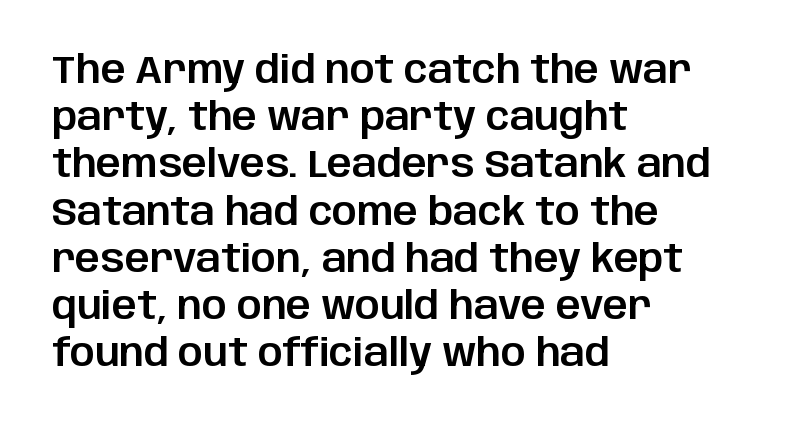
Q: Is the text italic (slanted)? A: No, it is upright.
Q: Is the typeface a serif or a sans-serif typeface? A: Sans-serif.
Q: Is the text underlined? A: No.
Q: How is the paragraph aligned? A: Left-aligned.
Q: Is the spacing between letters normal or unusually wide? A: Normal.
Q: Width (condensed, normal, or wide)? A: Normal.
Q: Stroke contrast? A: Low.
Q: x-height? A: Large.
Q: Monospaced? A: No.
